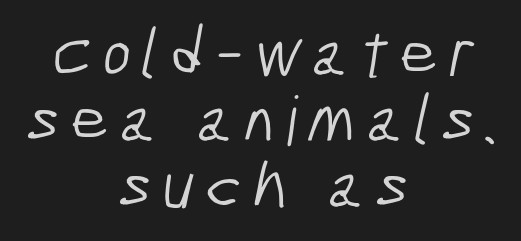
Q: Is the text bold? A: No.
Q: Is the typeface a serif or a sans-serif typeface? A: Sans-serif.
Q: Is the text underlined? A: No.
Q: How is the paragraph aligned? A: Centered.
Q: Is the spacing between lines tight, normal or loose? A: Tight.
Q: Width (condensed, normal, or wide)? A: Condensed.
Q: Stroke contrast? A: Low.
Q: x-height? A: Medium.
Q: Monospaced? A: No.
